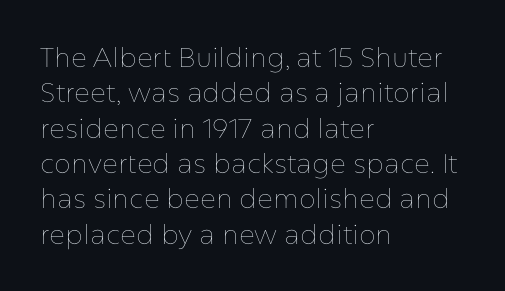
The image shows 27 px text type, upright; set left-aligned, normal line spacing (1.31x), normal letter spacing, not underlined.
